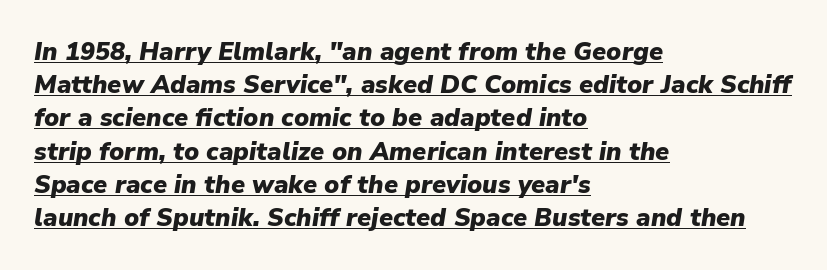
Nobody touched the tracking dial on this one. These lines were composed using italics. Regular leading. The lines in this sample share a left origin and differ only in where they stop. In terms of weight, the rendering is a true, heavy bold. Each line of the rendering has a horizontal stroke beneath the glyphs.
